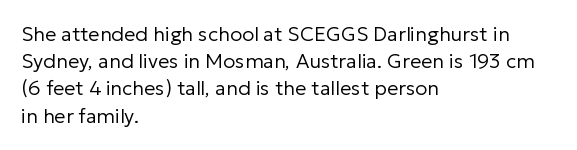
The text block is weighted toward the left margin, trailing off unevenly rightward. Summary of vertical rhythm: regular, with standard interline spacing. Spacing between characters is what you'd get straight out of the box. The letterforms sit at book weight or below.
